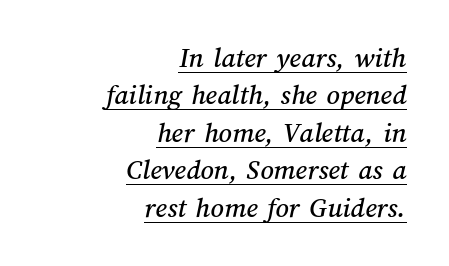
{"width": "normal", "stroke_contrast": "medium", "x_height": "medium", "monospaced": "no", "underline": "yes", "align": "right", "line_spacing": "normal", "line_spacing_ratio": 1.29, "letter_spacing": "normal", "letter_spacing_em": 0.0, "glyph_px": 29}
